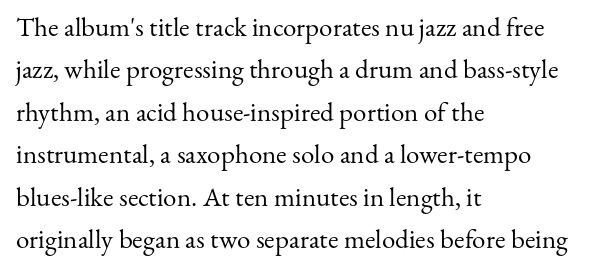
The image shows 27 px text type, upright; set left-aligned, normal line spacing (1.57x), normal letter spacing, not underlined.
